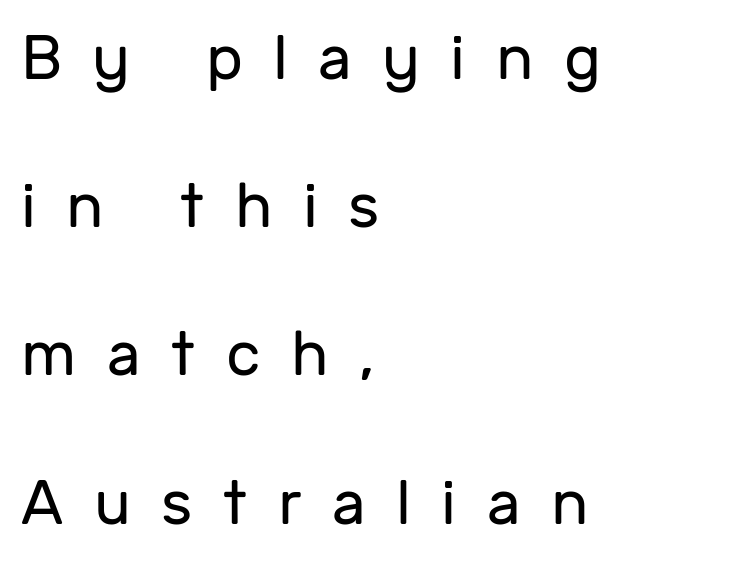
The image shows 62 px regular-weight sans-serif type, upright; set left-aligned, loose line spacing (2.39x), unusually wide letter spacing (+0.49 em), not underlined; low stroke contrast and a medium x-height.
